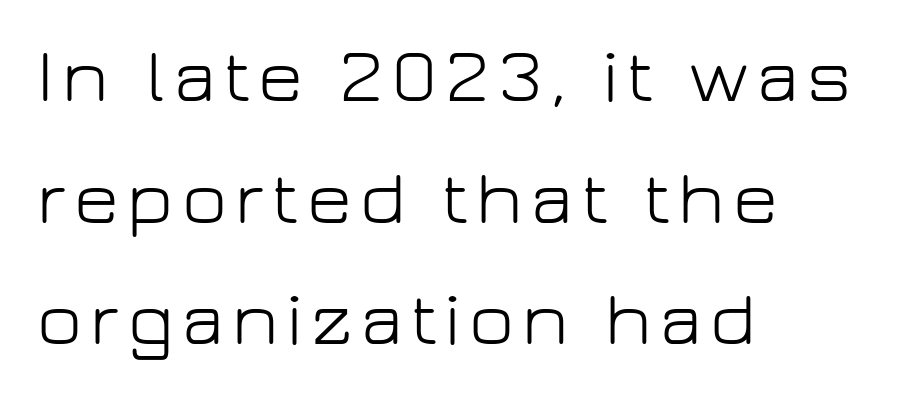
Check the space under the baseline: it is left empty. Is this a sans? Yes — the strokes have no serifs. No extra ink here — the face is not bold. Rows of type keep a routine distance in the vertical direction.
